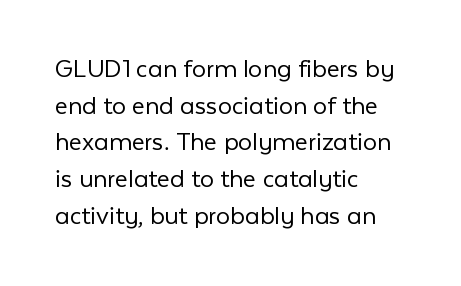
{"serif": "no", "italic": "no", "bold": "no", "weight": "light", "width": "normal", "stroke_contrast": "low", "x_height": "medium", "monospaced": "no", "underline": "no", "align": "left", "line_spacing": "normal", "line_spacing_ratio": 1.31, "letter_spacing": "normal", "letter_spacing_em": 0.0, "glyph_px": 28}
